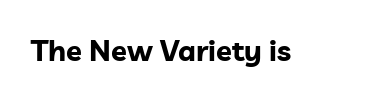
Q: Is the text bold? A: Yes.
Q: Is the text italic (slanted)? A: No, it is upright.
Q: Is the typeface a serif or a sans-serif typeface? A: Sans-serif.
Q: Is the text underlined? A: No.
Q: Is the spacing between letters normal or unusually wide? A: Normal.
Q: Width (condensed, normal, or wide)? A: Normal.
Q: Stroke contrast? A: Low.
Q: x-height? A: Medium.
Q: Monospaced? A: No.
